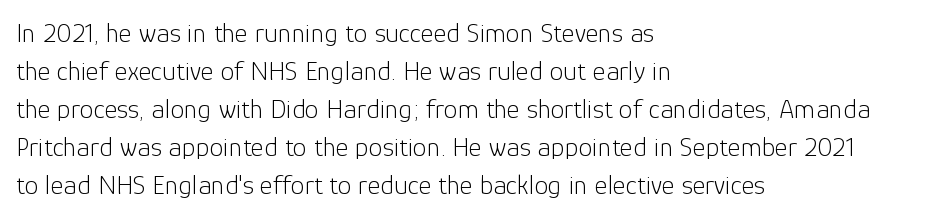
The type family on display is of the sans-serif kind. Stems here are at most as thick as an everyday book face. Which margin do the lines hug? The left one — the right edge is uneven. Looks like regular typesetting: each glyph gets only the width it needs. Reading down the column, the eye jumps a familiar distance to each next line. Observe the ordinary spacing: letters are neighbours, not strangers.
